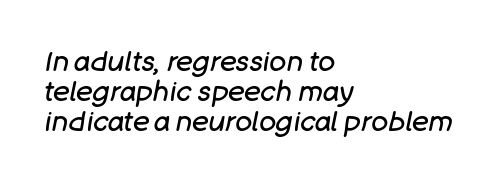
The image shows 28 px regular-weight type, italic (leaning right); set left-aligned, tight line spacing (1.07x), normal letter spacing, not underlined; low stroke contrast and a large x-height.
